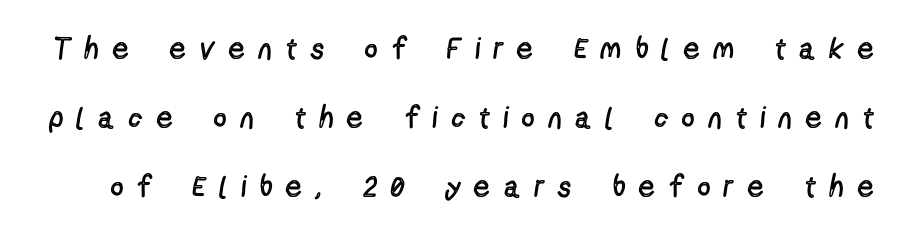
Q: Is the text bold? A: No.
Q: Is the typeface a serif or a sans-serif typeface? A: Sans-serif.
Q: Is the text underlined? A: No.
Q: Is the spacing between letters normal or unusually wide? A: Unusually wide.
Q: Is the spacing between lines tight, normal or loose? A: Loose.
Q: Width (condensed, normal, or wide)? A: Condensed.
Q: x-height? A: Medium.
Q: Monospaced? A: No.
